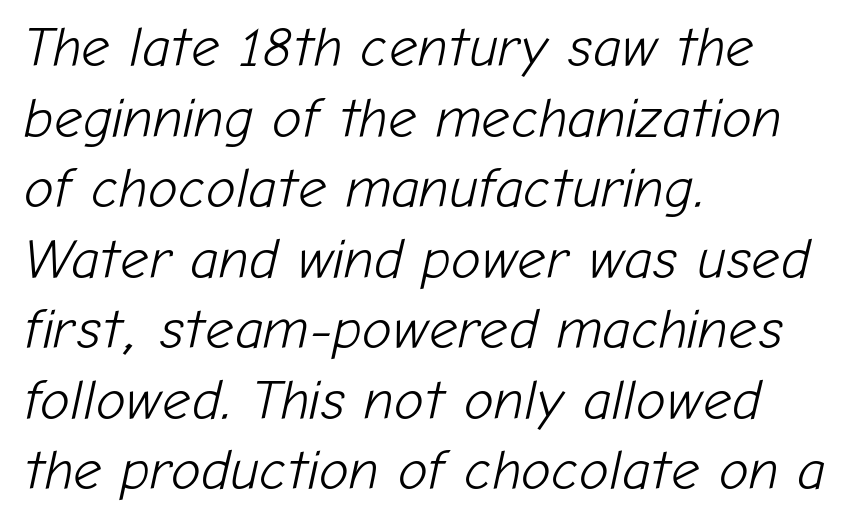
{"italic": "yes", "lean": "right", "slant_degrees": 12, "bold": "no", "weight": "light", "width": "normal", "stroke_contrast": "low", "x_height": "medium", "monospaced": "no", "underline": "no", "align": "left", "line_spacing": "normal", "line_spacing_ratio": 1.26, "letter_spacing": "normal", "letter_spacing_em": 0.0, "glyph_px": 56}
